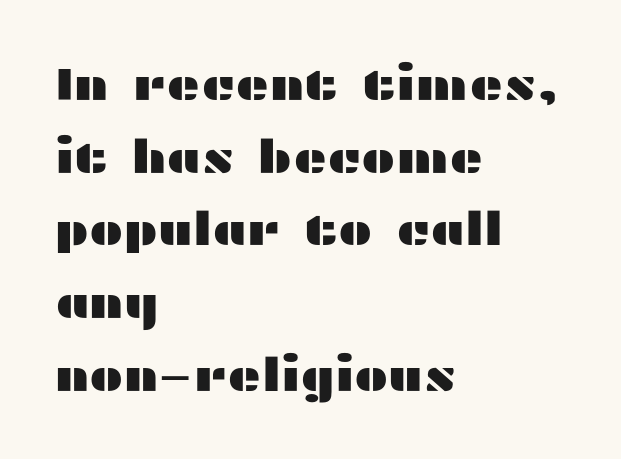
The image shows 46 px wide sans-serif type, upright; set left-aligned, normal line spacing (1.58x), normal letter spacing, not underlined; medium stroke contrast and a medium x-height.
